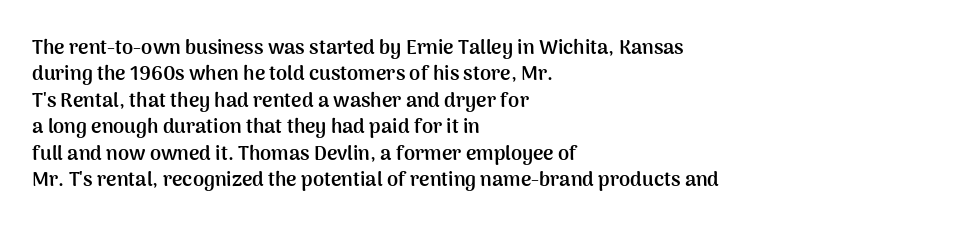
Q: Is the text bold? A: Yes.
Q: Is the text italic (slanted)? A: No, it is upright.
Q: Is the text underlined? A: No.
Q: How is the paragraph aligned? A: Left-aligned.
Q: Is the spacing between letters normal or unusually wide? A: Normal.
Q: Is the spacing between lines tight, normal or loose? A: Normal.
